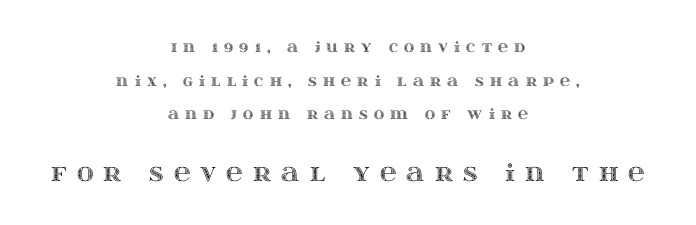
Q: Is the text italic (slanted)? A: No, it is upright.
Q: Is the text underlined? A: No.
Q: How is the paragraph aligned? A: Centered.
Q: Is the spacing between letters normal or unusually wide? A: Unusually wide.
Q: Is the spacing between lines tight, normal or loose? A: Loose.
Q: Which block of text is set in a larger size, the first (top) or the second (bottom)? A: The second (bottom) one.
